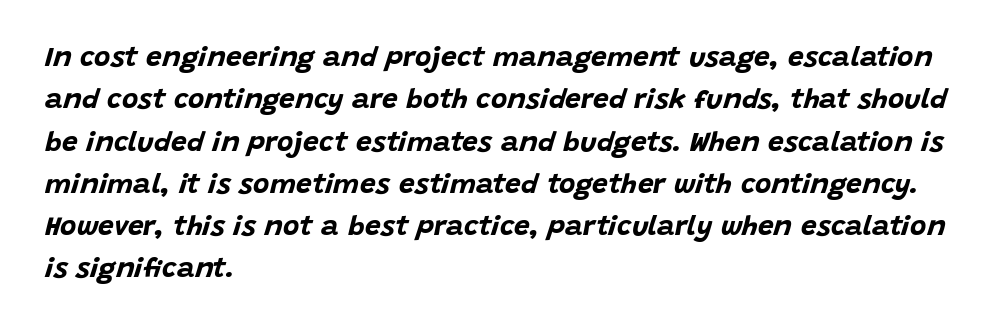
Q: Is the text bold? A: Yes.
Q: Is the text italic (slanted)? A: Yes, it leans right by about 15 degrees.
Q: Is the text underlined? A: No.
Q: How is the paragraph aligned? A: Left-aligned.
Q: Is the spacing between letters normal or unusually wide? A: Normal.
Q: Is the spacing between lines tight, normal or loose? A: Normal.
Q: Width (condensed, normal, or wide)? A: Normal.
Q: Stroke contrast? A: Low.
Q: x-height? A: Large.
Q: Monospaced? A: No.
